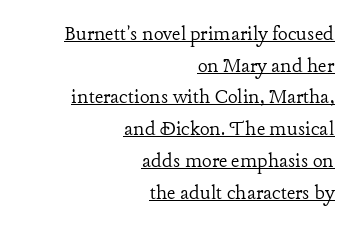
Q: Is the text bold? A: No.
Q: Is the text italic (slanted)? A: No, it is upright.
Q: Is the text underlined? A: Yes.
Q: How is the paragraph aligned? A: Right-aligned.
Q: Is the spacing between letters normal or unusually wide? A: Normal.
Q: Is the spacing between lines tight, normal or loose? A: Normal.
